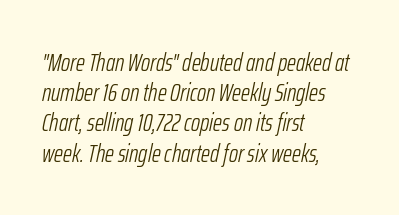
The image shows 25 px text type, italic (leaning right); set left-aligned, line spacing 1.21x, normal letter spacing, not underlined.
